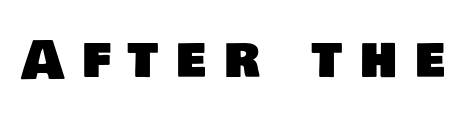
The passage shown is typed in a proportional face where columns would drift. Words float on clear page, feet unadorned. To sum up the face: it is a sans, with no serifs. Here the glyphs are tracked loosely, breaking word shapes into spaced letters.
